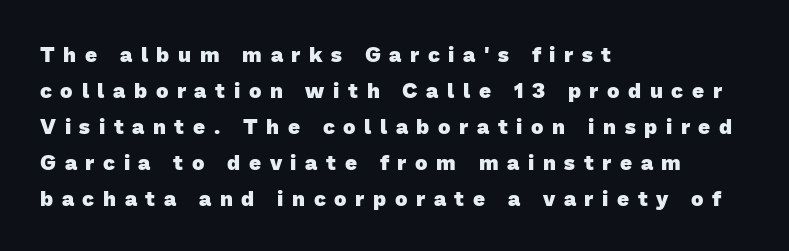
How heavy is the stroke? Heavy — this is a bold. The space beneath each line is pristine and unruled. The paragraph shown leans on its left margin. Letter spacing: wide.
